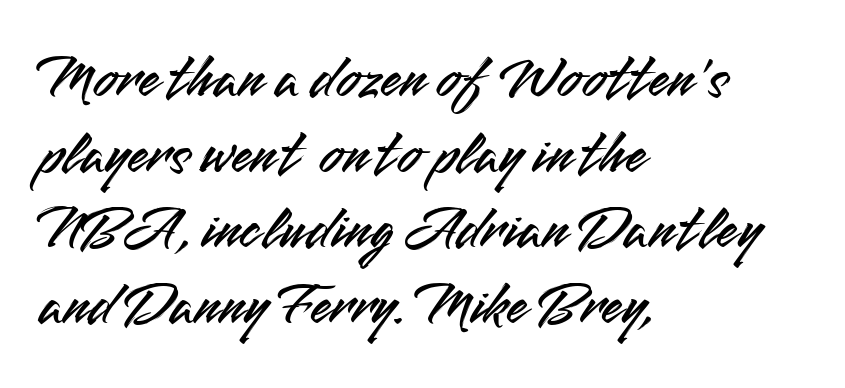
The image shows 62 px sans-serif type; set left-aligned, line spacing 1.22x, normal letter spacing, not underlined; medium stroke contrast and a small x-height.
